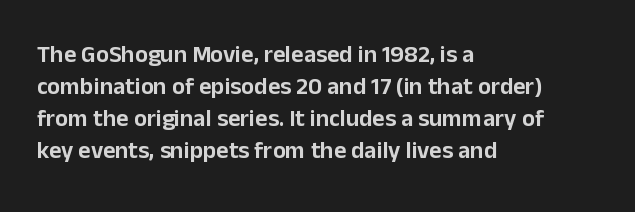
Q: Is the text italic (slanted)? A: No, it is upright.
Q: Is the text underlined? A: No.
Q: How is the paragraph aligned? A: Left-aligned.
Q: Is the spacing between letters normal or unusually wide? A: Normal.
Q: Is the spacing between lines tight, normal or loose? A: Normal.
